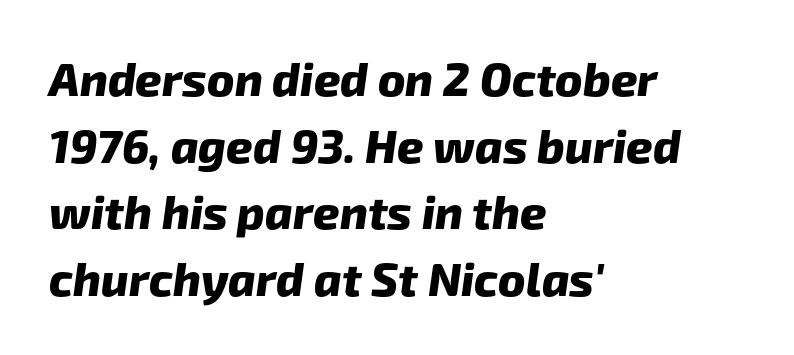
The image shows 46 px heavy sans-serif type; set left-aligned, normal line spacing (1.45x), normal letter spacing, not underlined; low stroke contrast and a medium x-height.
